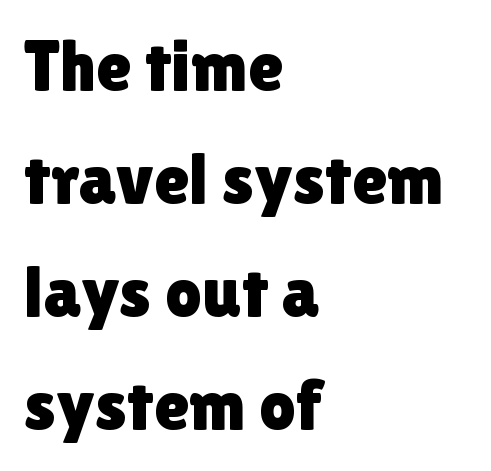
Q: Is the text italic (slanted)? A: No, it is upright.
Q: Is the typeface a serif or a sans-serif typeface? A: Sans-serif.
Q: Is the text underlined? A: No.
Q: How is the paragraph aligned? A: Left-aligned.
Q: Is the spacing between letters normal or unusually wide? A: Normal.
Q: Is the spacing between lines tight, normal or loose? A: Normal.
Q: Width (condensed, normal, or wide)? A: Normal.
Q: Stroke contrast? A: Low.
Q: x-height? A: Medium.
Q: Monospaced? A: No.
